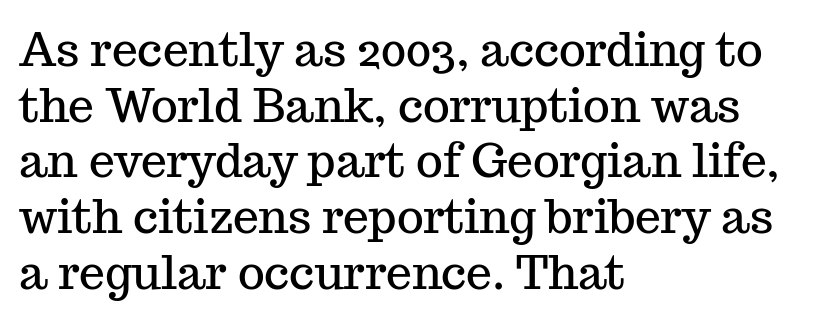
The passage shown is typed in a proportional face where columns would drift. Reading down the block, your eye returns to a fixed left position each line. Unlike italic type, these characters show no tilt at all. The rendering shows small feet on the letterforms — a serif design.
